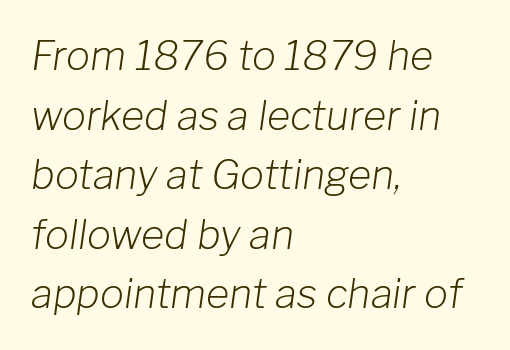
Q: Is the text bold? A: No.
Q: Is the text italic (slanted)? A: Yes, it leans right by about 8 degrees.
Q: Is the text underlined? A: No.
Q: How is the paragraph aligned? A: Left-aligned.
Q: Is the spacing between letters normal or unusually wide? A: Normal.
Q: Is the spacing between lines tight, normal or loose? A: Normal.
Q: Width (condensed, normal, or wide)? A: Normal.
Q: Stroke contrast? A: Low.
Q: x-height? A: Medium.
Q: Monospaced? A: No.
